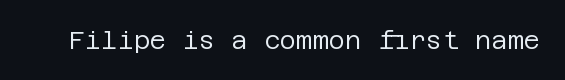
The rendering keeps characters at their native spacing. The font sits on the lighter half of the weight spectrum, regular included. Quick note: underline off. Is there any slant? The stems are plumb.
